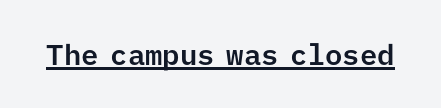
{"serif": "no", "italic": "no", "width": "normal", "stroke_contrast": "low", "x_height": "medium", "monospaced": "yes", "underline": "yes", "letter_spacing": "normal", "letter_spacing_em": 0.0, "glyph_px": 29}
